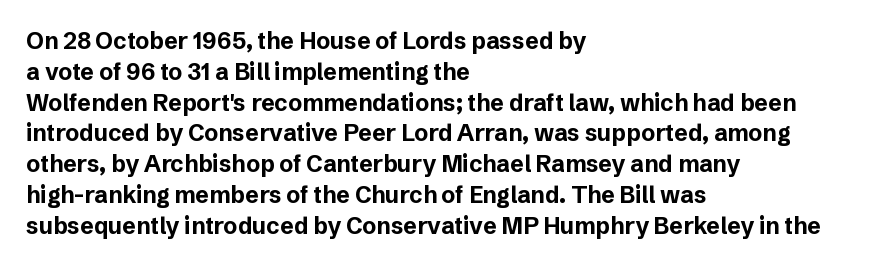
It's the straight-up-and-down kind of type. Descender tails drop into unmarked territory. Weight check: bold — yes, fully. Line beginnings align vertically; line endings do not.
